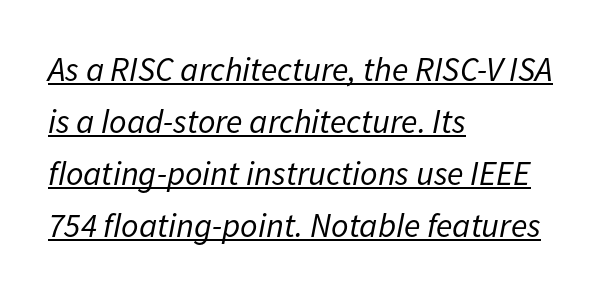
{"italic": "yes", "lean": "right", "slant_degrees": 11, "bold": "no", "weight": "regular", "width": "normal", "stroke_contrast": "low", "x_height": "medium", "monospaced": "no", "underline": "yes", "align": "left", "line_spacing": "normal", "line_spacing_ratio": 1.53, "letter_spacing": "normal", "letter_spacing_em": 0.0, "glyph_px": 34}
